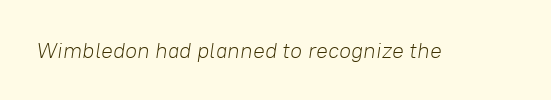
The letterforms sit shoulder to shoulder at normal distance. Each row of text sits above clean, open space. Posture: slanted. Weight: regular or lighter.
